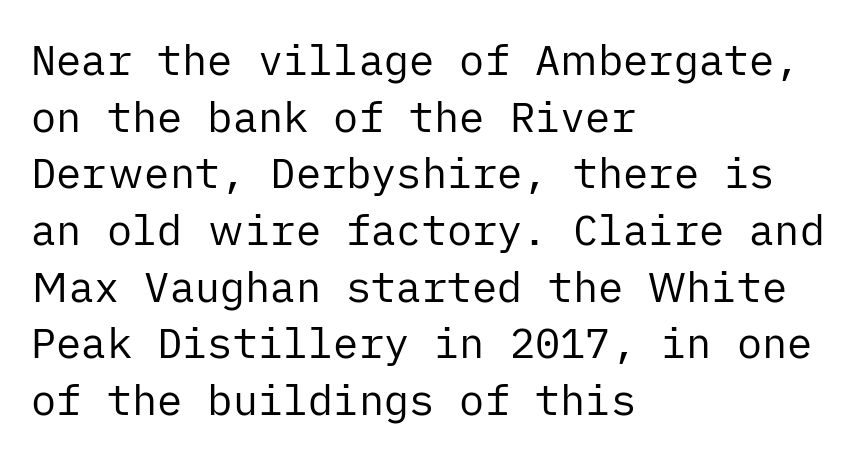
Q: Is the text bold? A: No.
Q: Is the text italic (slanted)? A: No, it is upright.
Q: Is the typeface a serif or a sans-serif typeface? A: Sans-serif.
Q: Is the text underlined? A: No.
Q: How is the paragraph aligned? A: Left-aligned.
Q: Is the spacing between letters normal or unusually wide? A: Normal.
Q: Is the spacing between lines tight, normal or loose? A: Normal.
Q: Width (condensed, normal, or wide)? A: Normal.
Q: Stroke contrast? A: Low.
Q: x-height? A: Medium.
